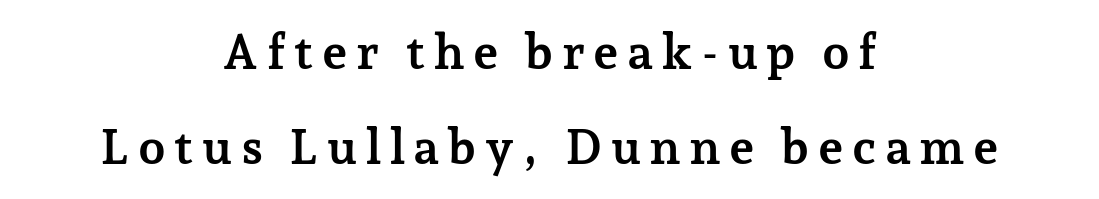
Q: Is the text bold? A: Yes.
Q: Is the text italic (slanted)? A: No, it is upright.
Q: Is the typeface a serif or a sans-serif typeface? A: Serif.
Q: Is the text underlined? A: No.
Q: How is the paragraph aligned? A: Centered.
Q: Is the spacing between lines tight, normal or loose? A: Loose.
Q: Width (condensed, normal, or wide)? A: Normal.
Q: Stroke contrast? A: Low.
Q: x-height? A: Medium.
Q: Monospaced? A: No.
